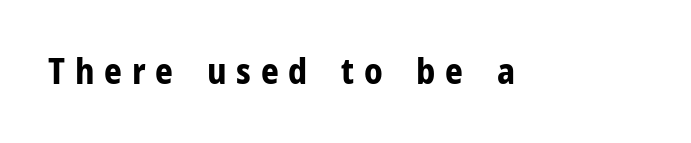
The image shows 35 px bold sans-serif type, upright; set unusually wide letter spacing (+0.28 em), not underlined; low stroke contrast and a medium x-height.
